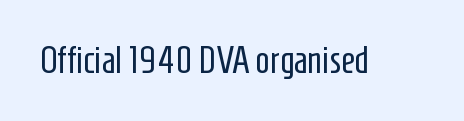
{"serif": "no", "italic": "no", "bold": "no", "weight": "regular", "width": "condensed", "stroke_contrast": "low", "x_height": "medium", "monospaced": "no", "underline": "no", "letter_spacing": "normal", "letter_spacing_em": 0.0, "glyph_px": 37}
